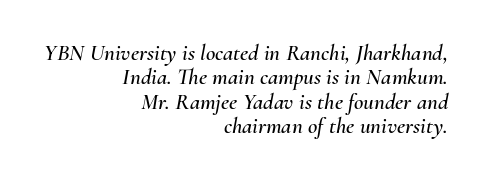
{"italic": "yes", "lean": "right", "slant_degrees": 10, "underline": "no", "align": "right", "line_spacing": "tight", "line_spacing_ratio": 1.06, "letter_spacing": "normal", "letter_spacing_em": 0.0, "glyph_px": 23}
